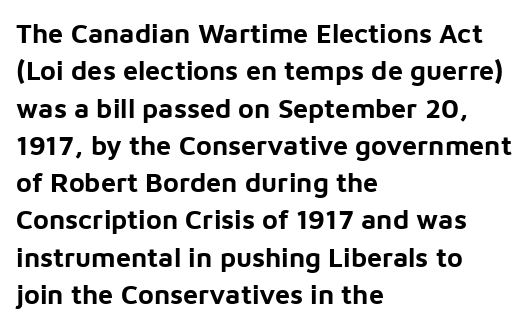
{"italic": "no", "bold": "yes", "underline": "no", "align": "left", "line_spacing": "normal", "line_spacing_ratio": 1.38, "letter_spacing": "normal", "letter_spacing_em": 0.0, "glyph_px": 27}
